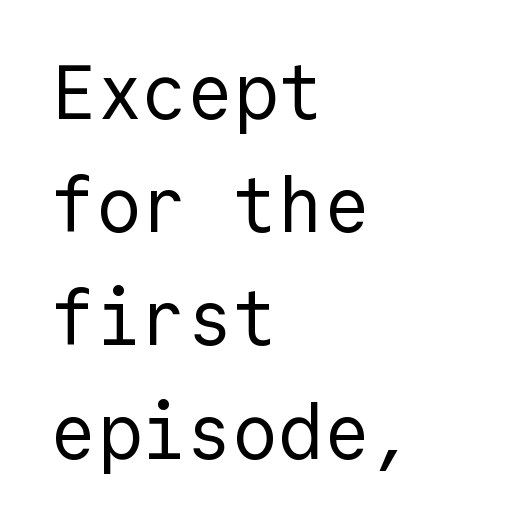
Q: Is the text bold? A: No.
Q: Is the text italic (slanted)? A: No, it is upright.
Q: Is the typeface a serif or a sans-serif typeface? A: Sans-serif.
Q: Is the text underlined? A: No.
Q: How is the paragraph aligned? A: Left-aligned.
Q: Is the spacing between letters normal or unusually wide? A: Normal.
Q: Is the spacing between lines tight, normal or loose? A: Normal.
Q: Width (condensed, normal, or wide)? A: Normal.
Q: x-height? A: Medium.
